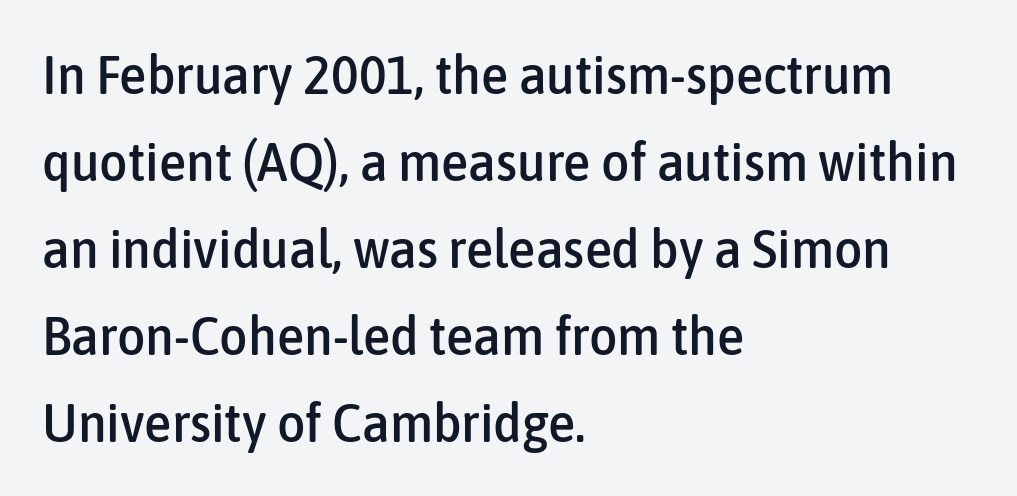
The image shows 55 px condensed sans-serif type, upright; set left-aligned, normal line spacing (1.58x), normal letter spacing, not underlined; low stroke contrast and a medium x-height.
